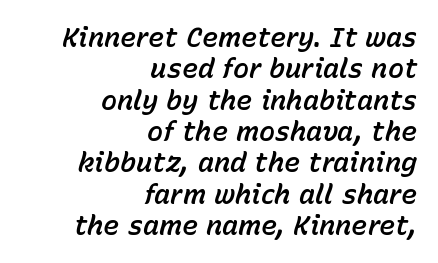
Q: Is the text italic (slanted)? A: Yes, it leans right by about 15 degrees.
Q: Is the text underlined? A: No.
Q: How is the paragraph aligned? A: Right-aligned.
Q: Is the spacing between letters normal or unusually wide? A: Normal.
